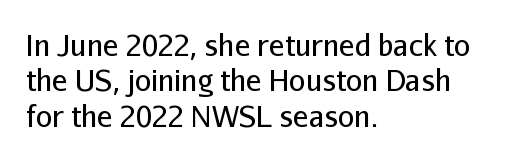
The image shows 29 px regular-weight sans-serif type, upright; set left-aligned, line spacing 1.22x, normal letter spacing, not underlined; low stroke contrast and a medium x-height.
